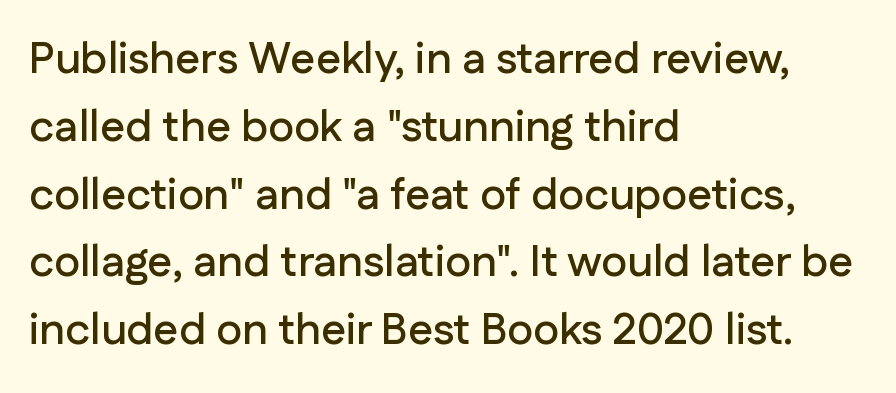
{"serif": "no", "italic": "no", "width": "normal", "stroke_contrast": "low", "x_height": "medium", "monospaced": "no", "underline": "no", "align": "left", "line_spacing": "normal", "line_spacing_ratio": 1.54, "letter_spacing": "normal", "letter_spacing_em": 0.0, "glyph_px": 44}
